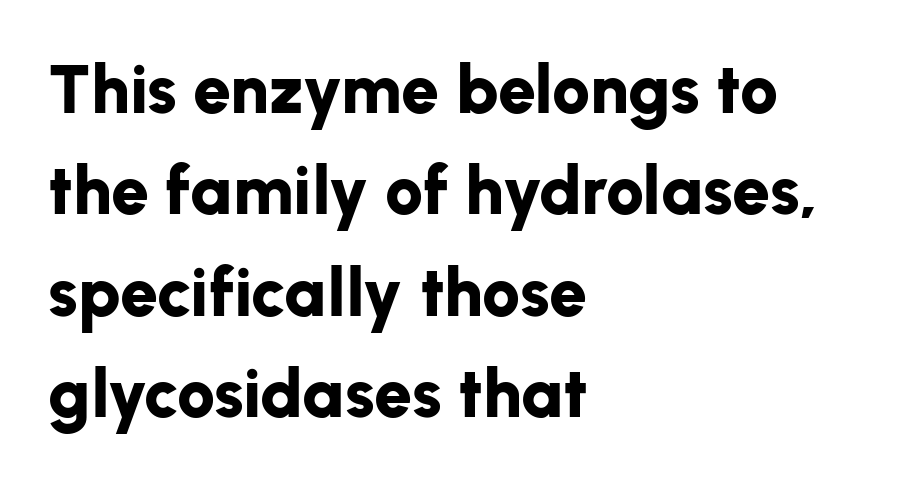
The rows are spaced the way most documents space them. Weight: bold. Letterform terminals end flat and unadorned throughout the passage. Letter spacing: default. The typesetter chose a ragged-right arrangement here.
